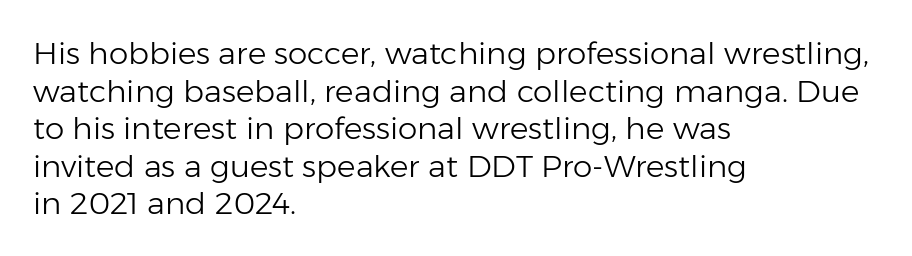
Q: Is the text bold? A: No.
Q: Is the text italic (slanted)? A: No, it is upright.
Q: Is the typeface a serif or a sans-serif typeface? A: Sans-serif.
Q: Is the text underlined? A: No.
Q: How is the paragraph aligned? A: Left-aligned.
Q: Is the spacing between letters normal or unusually wide? A: Normal.
Q: Width (condensed, normal, or wide)? A: Normal.
Q: Stroke contrast? A: Low.
Q: x-height? A: Medium.
Q: Monospaced? A: No.
